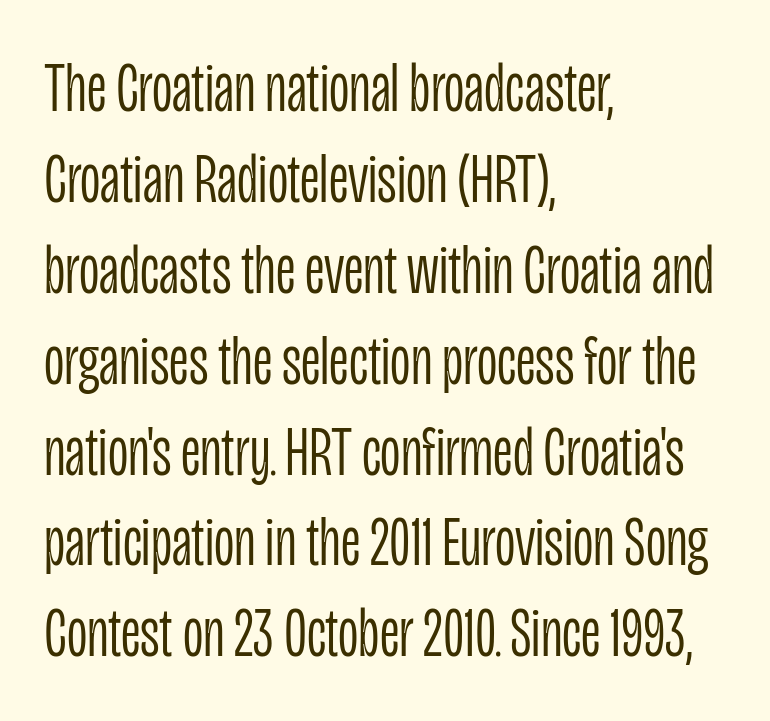
{"serif": "no", "italic": "no", "bold": "no", "weight": "light", "width": "condensed", "stroke_contrast": "low", "x_height": "large", "monospaced": "no", "underline": "no", "align": "left", "line_spacing": "normal", "line_spacing_ratio": 1.28, "letter_spacing": "normal", "letter_spacing_em": 0.0, "glyph_px": 71}
